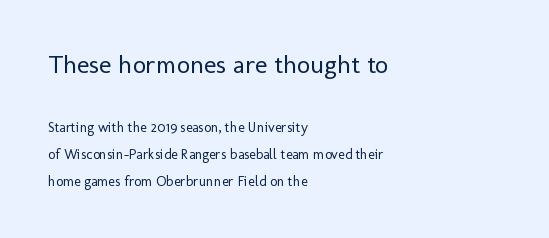
The strip under each line holds only bare page. No letter is thick-stroked: the sample isn't bold. Ascenders rise straight up at ninety degrees. Summary of vertical rhythm: relaxed, with wide interline spacing.
